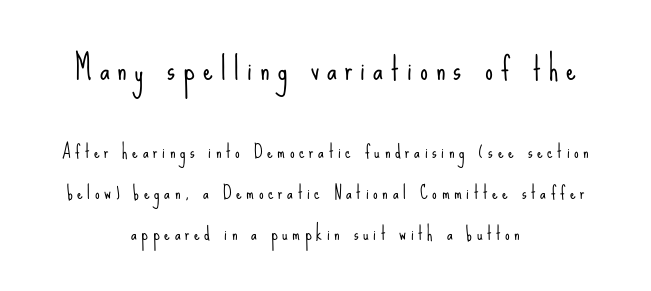
Which of the two is more prominent by size? The first, at the top. Each word looks stretched out because of the extra space between its letters. Quick note: underline off. If you folded the block vertically in half, each line would mirror itself in length.
